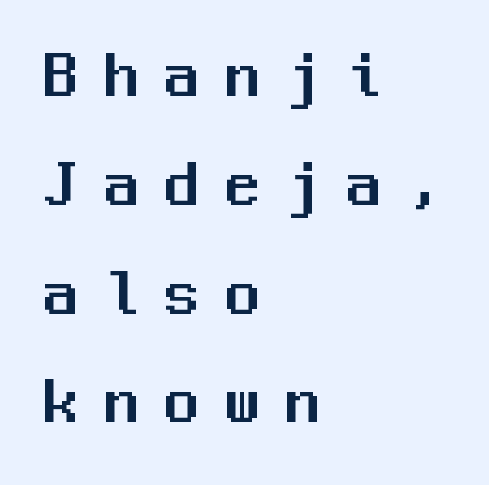
The image shows 68 px sans-serif type, upright, monospaced; set left-aligned, normal line spacing (1.6x), unusually wide letter spacing (+0.39 em), not underlined; medium stroke contrast and a medium x-height.
